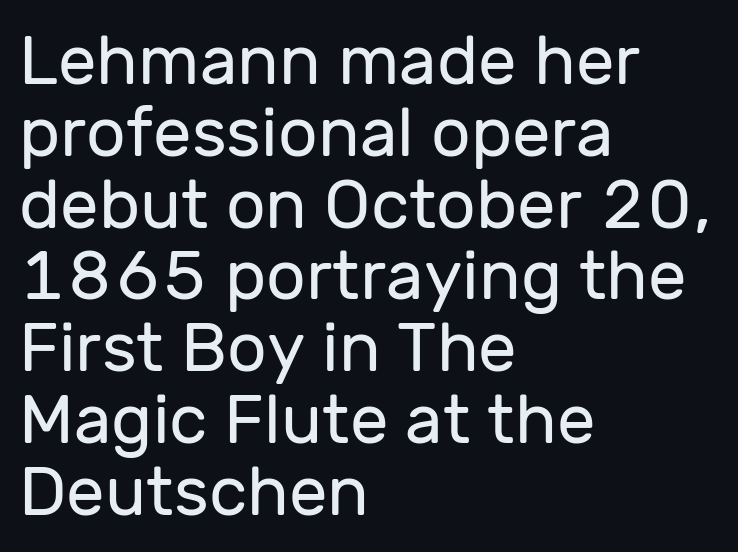
Q: Is the text bold? A: No.
Q: Is the text italic (slanted)? A: No, it is upright.
Q: Is the typeface a serif or a sans-serif typeface? A: Sans-serif.
Q: Is the text underlined? A: No.
Q: How is the paragraph aligned? A: Left-aligned.
Q: Is the spacing between letters normal or unusually wide? A: Normal.
Q: Is the spacing between lines tight, normal or loose? A: Tight.
Q: Width (condensed, normal, or wide)? A: Normal.
Q: Stroke contrast? A: Low.
Q: x-height? A: Medium.
Q: Monospaced? A: No.
